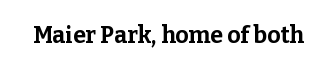
Q: Is the text bold? A: Yes.
Q: Is the text italic (slanted)? A: No, it is upright.
Q: Is the text underlined? A: No.
Q: Is the spacing between letters normal or unusually wide? A: Normal.
